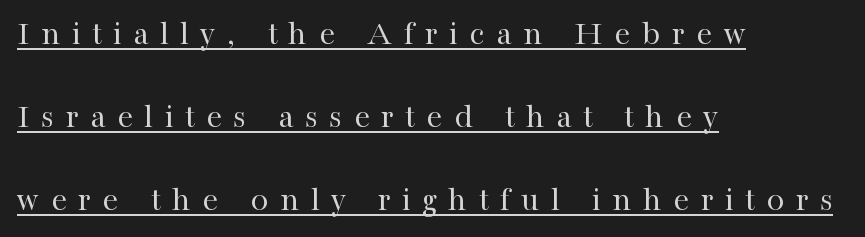
{"serif": "yes", "italic": "no", "bold": "no", "weight": "regular", "width": "normal", "stroke_contrast": "high", "x_height": "medium", "monospaced": "no", "underline": "yes", "align": "left", "line_spacing": "loose", "line_spacing_ratio": 2.31, "letter_spacing": "wide", "letter_spacing_em": 0.32, "glyph_px": 36}
